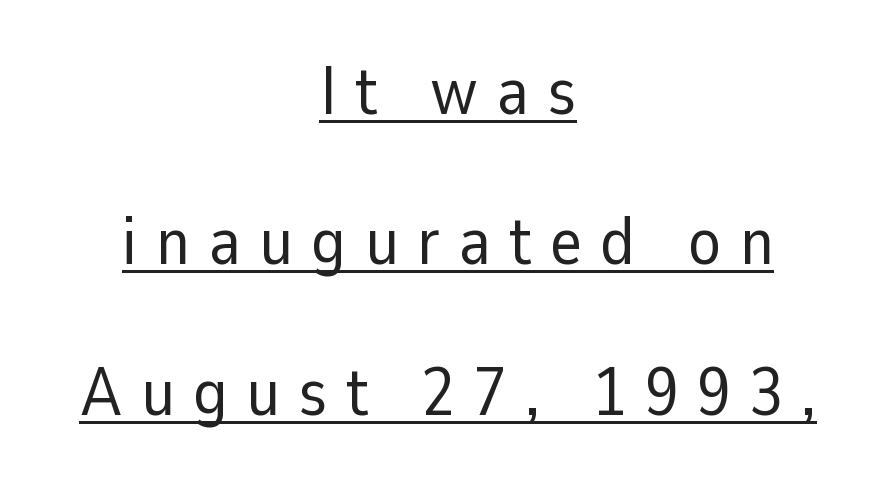
{"serif": "no", "italic": "no", "bold": "no", "weight": "regular", "width": "normal", "stroke_contrast": "low", "x_height": "medium", "monospaced": "no", "underline": "yes", "align": "center", "line_spacing": "loose", "line_spacing_ratio": 2.21, "letter_spacing": "wide", "letter_spacing_em": 0.27, "glyph_px": 68}
